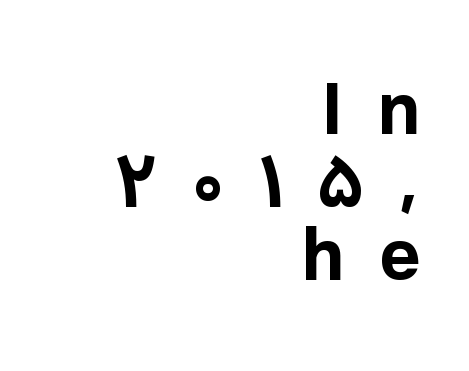
{"serif": "no", "italic": "no", "bold": "yes", "weight": "bold", "width": "normal", "stroke_contrast": "low", "x_height": "medium", "monospaced": "no", "underline": "no", "align": "right", "line_spacing": "tight", "line_spacing_ratio": 1.0, "letter_spacing": "wide", "letter_spacing_em": 0.46, "glyph_px": 73}
